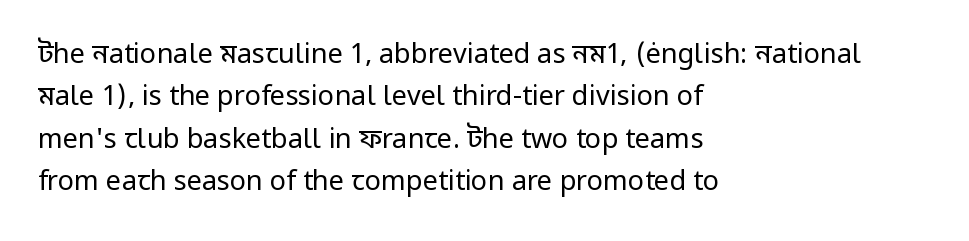
The image shows 27 px text type, upright; set left-aligned, normal line spacing (1.57x), normal letter spacing, not underlined.
